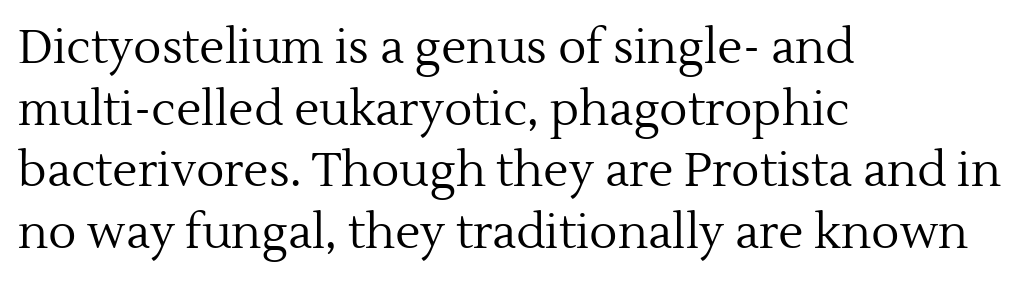
The image shows 47 px regular-weight serif type, upright; set left-aligned, normal line spacing (1.31x), normal letter spacing, not underlined; a medium x-height.
